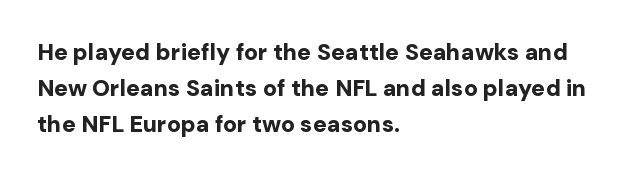
The image shows 23 px bold type, upright; set left-aligned, normal line spacing (1.57x), normal letter spacing, not underlined.
